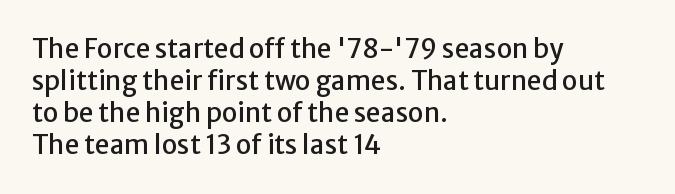
Q: Is the text italic (slanted)? A: No, it is upright.
Q: Is the text underlined? A: No.
Q: How is the paragraph aligned? A: Left-aligned.
Q: Is the spacing between letters normal or unusually wide? A: Normal.
